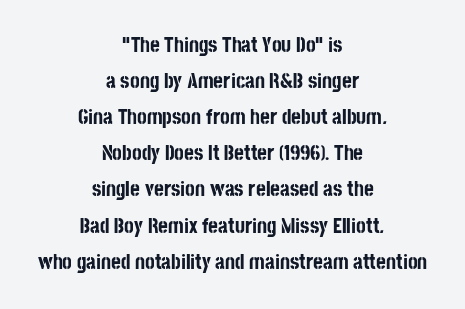
Heft: maximum for text — a bold. This sample uses plain, unmodified letter spacing. The strip under each line holds only bare page. This rendering uses center alignment, leaving both contours irregular but symmetric.
